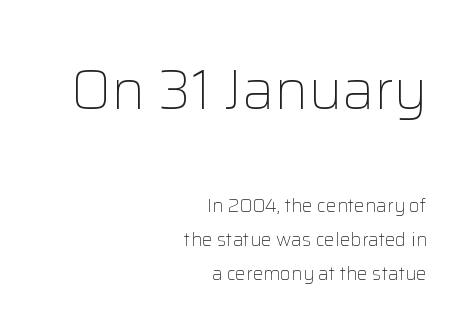
{"serif": "no", "italic": "no", "bold": "no", "weight": "light", "width": "normal", "stroke_contrast": "low", "x_height": "medium", "monospaced": "no", "underline": "no", "align": "right", "line_spacing_ratio": 1.79, "letter_spacing": "normal", "letter_spacing_em": 0.0, "larger_block": "first", "size_ratio": 2.95, "glyph_px": 56}
